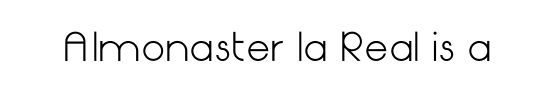
Q: Is the text bold? A: No.
Q: Is the text italic (slanted)? A: No, it is upright.
Q: Is the typeface a serif or a sans-serif typeface? A: Sans-serif.
Q: Is the text underlined? A: No.
Q: Is the spacing between letters normal or unusually wide? A: Normal.
Q: Width (condensed, normal, or wide)? A: Normal.
Q: Stroke contrast? A: Low.
Q: x-height? A: Medium.
